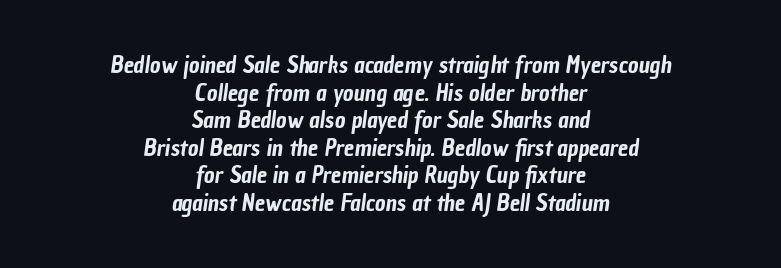
The image shows 23 px text type; set centered, line spacing 1.2x, normal letter spacing, not underlined.
